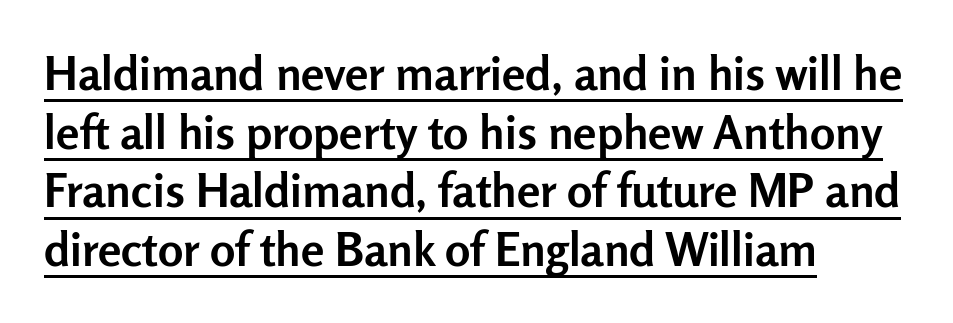
The image shows 47 px semibold sans-serif type, upright; set left-aligned, normal line spacing (1.25x), normal letter spacing, underlined; low stroke contrast and a medium x-height.
